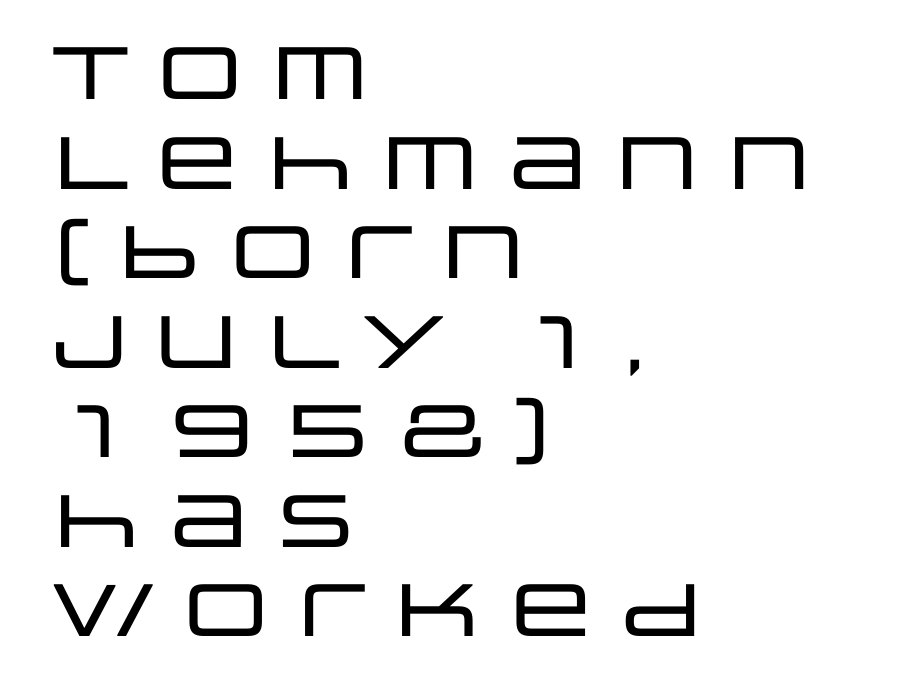
These lines keep a tight, regular rhythm from letter to letter. Compared with a centered layout, this one pins lines to the left instead. The letters stand straight up with perfectly vertical stems. Observe the absence of serifs on each vertical stroke in this sample. Descenders are the only things crossing below the line. Character widths vary here, with narrow letters taking less room than wide ones.
